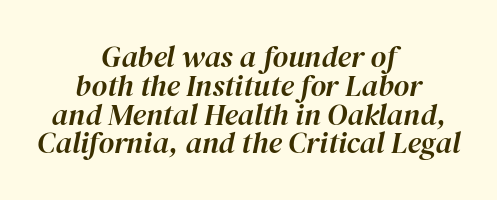
These lines are centered, leaving both edges ragged. Slanted lettering throughout. Observe the ordinary spacing: letters are neighbours, not strangers. This sample has the flowing, uneven cadence of proportional lettering. Leading is clearly below the norm, producing a dense column.
